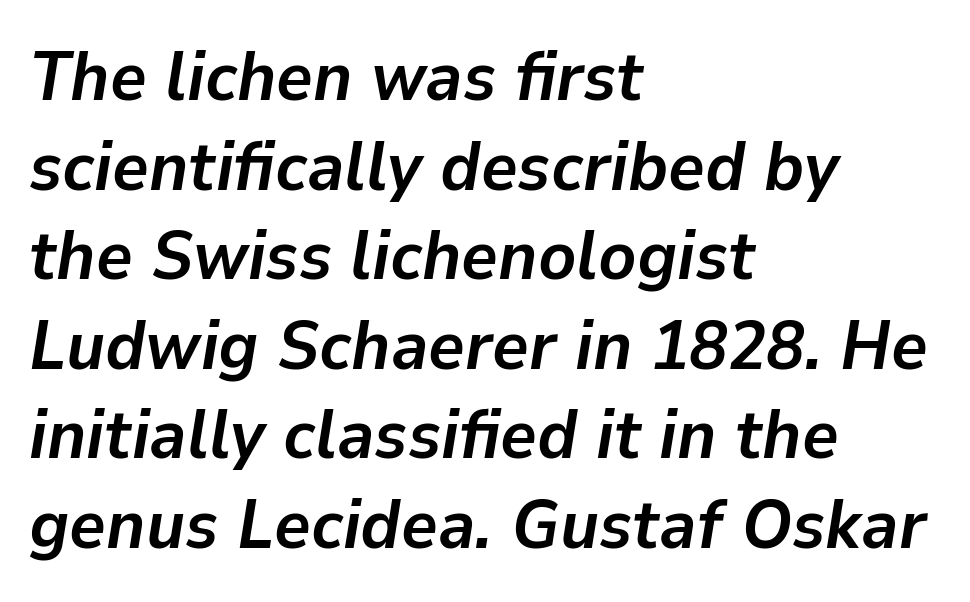
Weight check: bold — yes, fully. Do the characters align in a grid? No, the font is proportional. Notice how the stems are inclined rather than vertical — that's the hallmark of italics. Summary of vertical rhythm: regular, with standard interline spacing. In terms of letterspacing, this is plain default setting.
